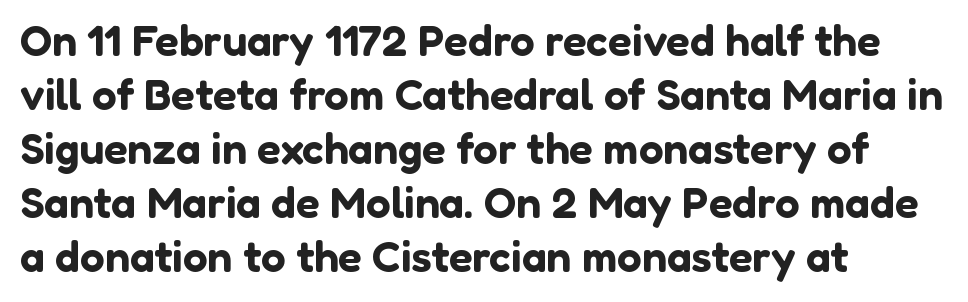
{"serif": "no", "italic": "no", "width": "normal", "stroke_contrast": "low", "x_height": "medium", "monospaced": "no", "underline": "no", "align": "left", "line_spacing_ratio": 1.23, "letter_spacing": "normal", "letter_spacing_em": 0.0, "glyph_px": 44}
